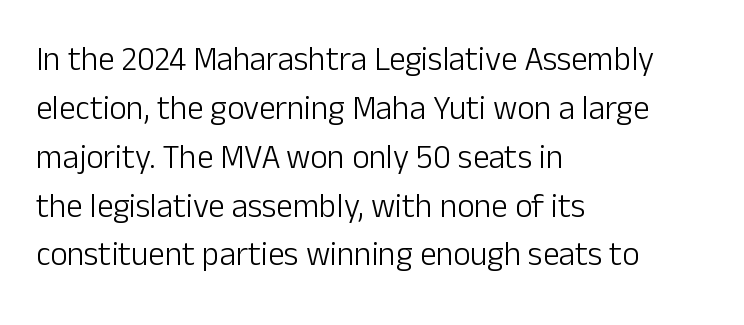
Q: Is the text bold? A: No.
Q: Is the text italic (slanted)? A: No, it is upright.
Q: Is the typeface a serif or a sans-serif typeface? A: Sans-serif.
Q: Is the text underlined? A: No.
Q: How is the paragraph aligned? A: Left-aligned.
Q: Is the spacing between letters normal or unusually wide? A: Normal.
Q: Is the spacing between lines tight, normal or loose? A: Normal.
Q: Width (condensed, normal, or wide)? A: Normal.
Q: Stroke contrast? A: Low.
Q: x-height? A: Medium.
Q: Monospaced? A: No.
